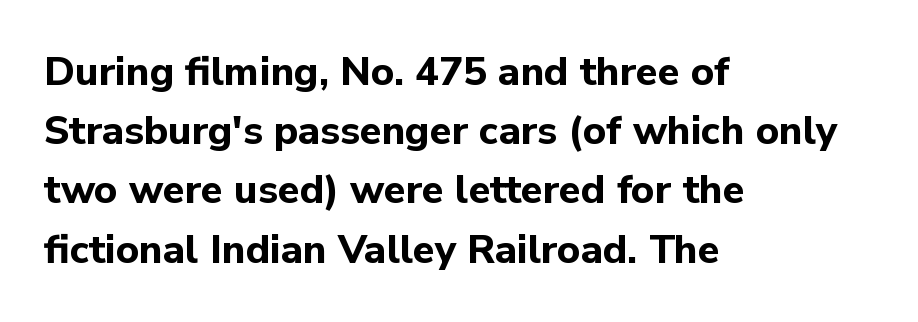
Spacing verdict: proportional, widths tailored to each character. Whoever set this chose a conventional vertical rhythm. Posture: vertical. Characters follow at the spacing the type designer built in. The space directly below the letters is spotless. If you drew a ruler down the left edge, every line would touch it.
